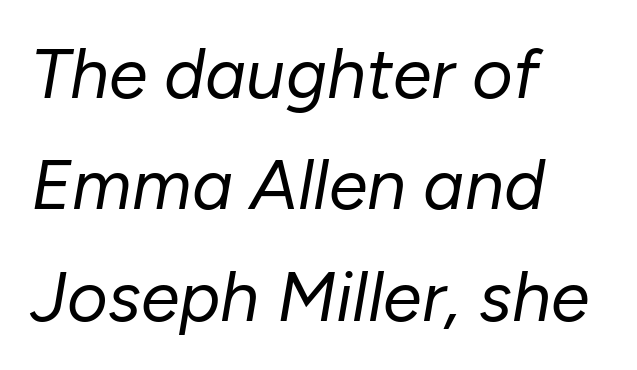
The image shows 70 px regular-weight type, italic (leaning right); set left-aligned, normal line spacing (1.59x), normal letter spacing, not underlined; low stroke contrast and a medium x-height.
